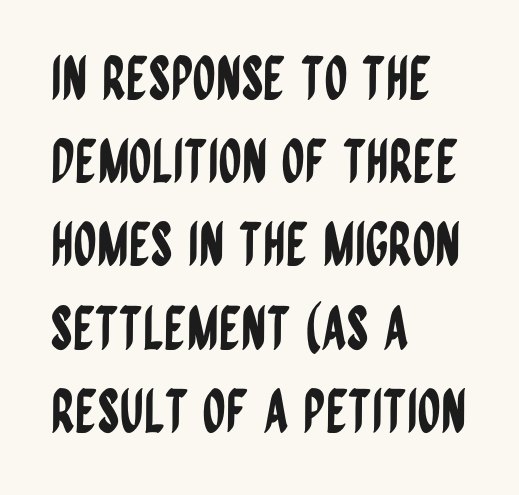
The image shows 59 px condensed sans-serif type, upright; set left-aligned, normal line spacing (1.41x), normal letter spacing, not underlined; low stroke contrast and a large x-height.
